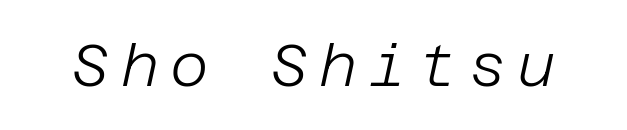
{"italic": "yes", "lean": "right", "slant_degrees": 12, "bold": "no", "weight": "light", "width": "normal", "stroke_contrast": "low", "x_height": "large", "underline": "no", "glyph_px": 59}
